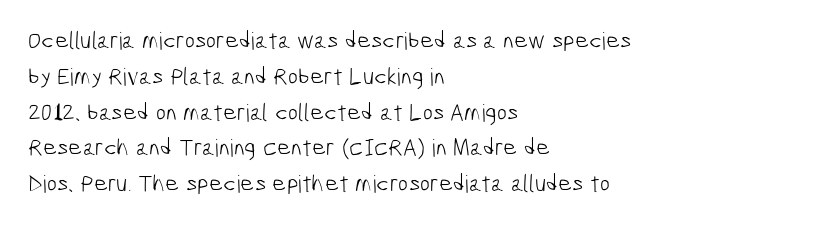
Q: Is the text bold? A: No.
Q: Is the text underlined? A: No.
Q: How is the paragraph aligned? A: Left-aligned.
Q: Is the spacing between letters normal or unusually wide? A: Normal.
Q: Is the spacing between lines tight, normal or loose? A: Normal.
